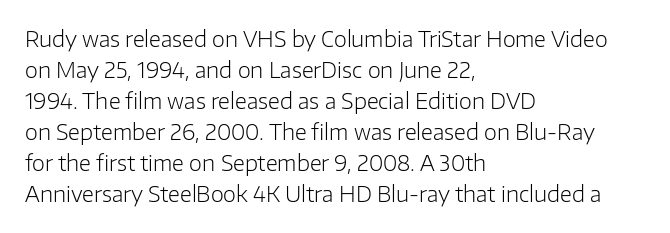
Q: Is the text bold? A: No.
Q: Is the text italic (slanted)? A: No, it is upright.
Q: Is the text underlined? A: No.
Q: How is the paragraph aligned? A: Left-aligned.
Q: Is the spacing between letters normal or unusually wide? A: Normal.
Q: Is the spacing between lines tight, normal or loose? A: Normal.
